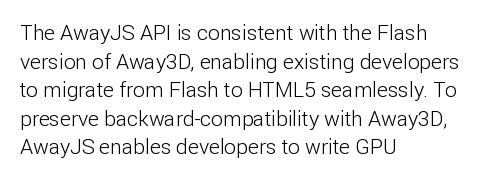
Q: Is the text bold? A: No.
Q: Is the text italic (slanted)? A: No, it is upright.
Q: Is the text underlined? A: No.
Q: How is the paragraph aligned? A: Left-aligned.
Q: Is the spacing between letters normal or unusually wide? A: Normal.
Q: Is the spacing between lines tight, normal or loose? A: Normal.
